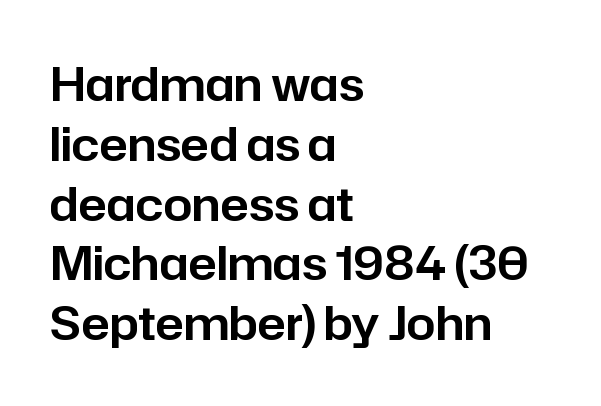
Think of a printed novel: that variable character pitch is what you see here. You can tell from the bare stems that sans-serif type was used. Tracking value appears to be zero — textbook default spacing. Does the leading feel generous? No, just average. Which margin do the lines hug? The left one — the right edge is uneven. The typography opts for an upright posture over an oblique one.
